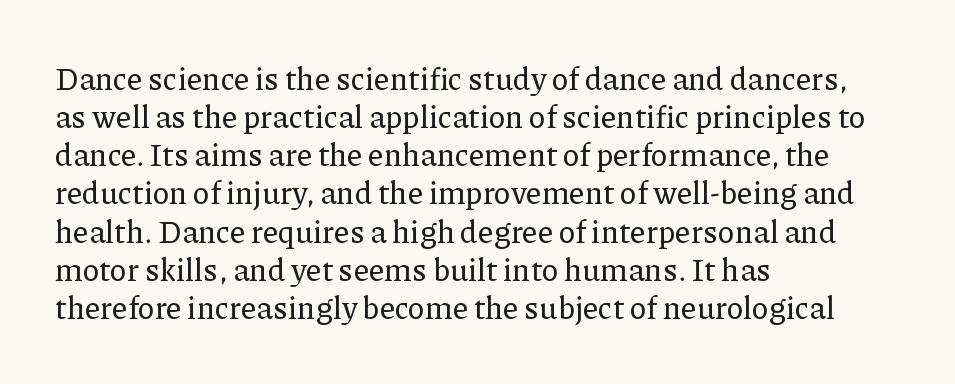
Q: Is the text italic (slanted)? A: No, it is upright.
Q: Is the typeface a serif or a sans-serif typeface? A: Serif.
Q: Is the text underlined? A: No.
Q: How is the paragraph aligned? A: Left-aligned.
Q: Is the spacing between letters normal or unusually wide? A: Normal.
Q: Width (condensed, normal, or wide)? A: Normal.
Q: Stroke contrast? A: Low.
Q: x-height? A: Medium.
Q: Monospaced? A: No.
